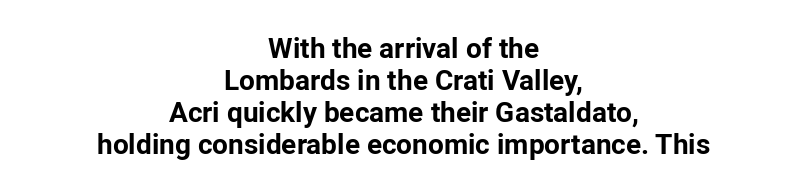
Q: Is the text bold? A: Yes.
Q: Is the text italic (slanted)? A: No, it is upright.
Q: Is the typeface a serif or a sans-serif typeface? A: Sans-serif.
Q: Is the text underlined? A: No.
Q: How is the paragraph aligned? A: Centered.
Q: Is the spacing between letters normal or unusually wide? A: Normal.
Q: Is the spacing between lines tight, normal or loose? A: Tight.
Q: Width (condensed, normal, or wide)? A: Normal.
Q: Stroke contrast? A: Low.
Q: x-height? A: Medium.
Q: Monospaced? A: No.
